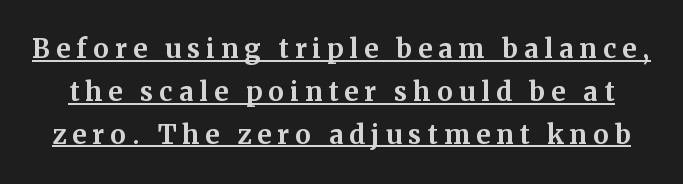
Q: Is the text bold? A: Yes.
Q: Is the text italic (slanted)? A: No, it is upright.
Q: Is the text underlined? A: Yes.
Q: Is the spacing between letters normal or unusually wide? A: Unusually wide.
Q: Is the spacing between lines tight, normal or loose? A: Normal.
